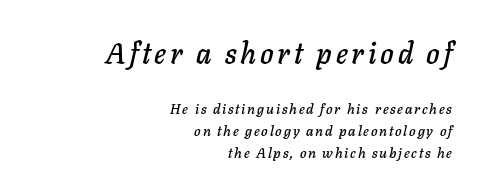
{"italic": "yes", "lean": "right", "slant_degrees": 11, "width": "normal", "stroke_contrast": "low", "x_height": "medium", "monospaced": "no", "underline": "no", "align": "right", "line_spacing": "normal", "line_spacing_ratio": 1.57, "larger_block": "first", "size_ratio": 2.07, "glyph_px": 29}
